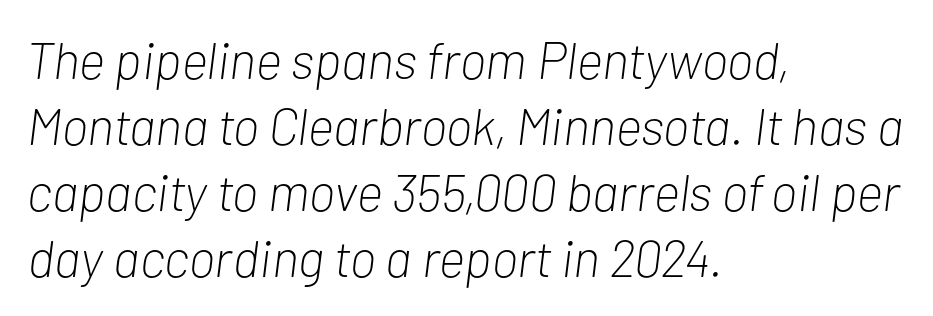
In terms of posture, this sample is oblique. Honestly, there is no underline to notice here at all. A typesetter would call this proportional, since set widths differ per character. The weight tops out at a normal text grade. All the whitespace from short lines collects on the right.
